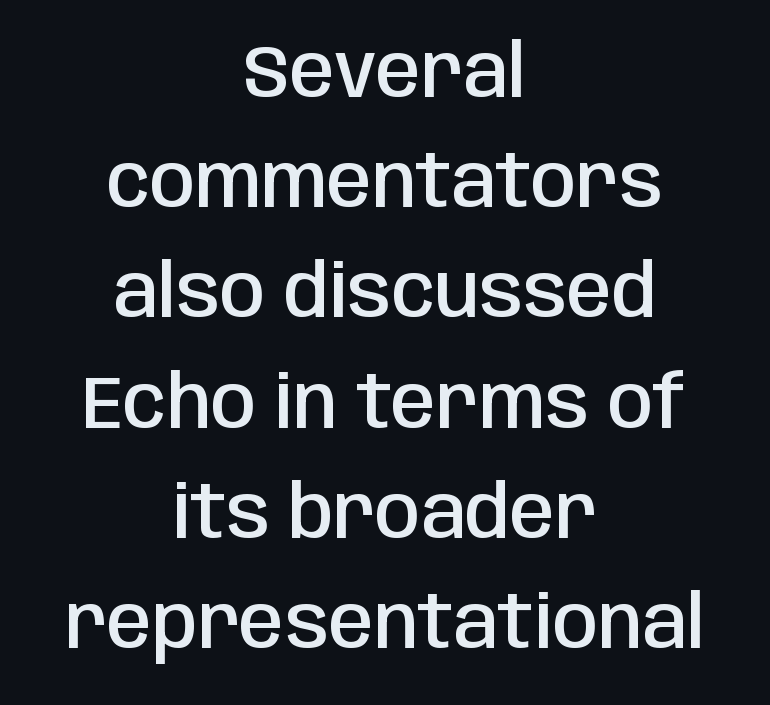
{"serif": "no", "italic": "no", "bold": "semi", "weight": "semibold", "width": "condensed", "stroke_contrast": "low", "x_height": "large", "monospaced": "no", "underline": "no", "align": "center", "line_spacing": "normal", "line_spacing_ratio": 1.51, "letter_spacing": "normal", "letter_spacing_em": 0.0, "glyph_px": 73}
